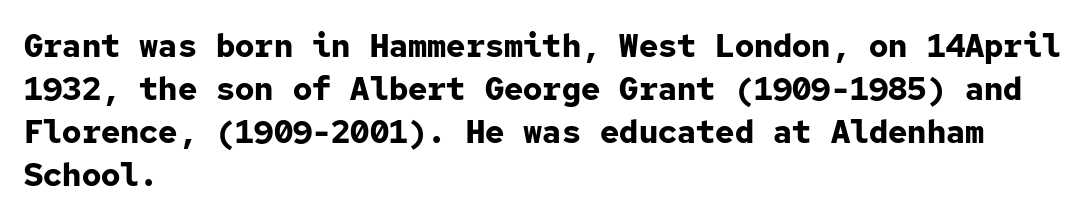
Typeset ragged right — the left edge is the straight one. A typesetter would call this monospace, since all characters share one set width. A sans-serif font was chosen for this passage. Spacing between characters is what you'd get straight out of the box.
